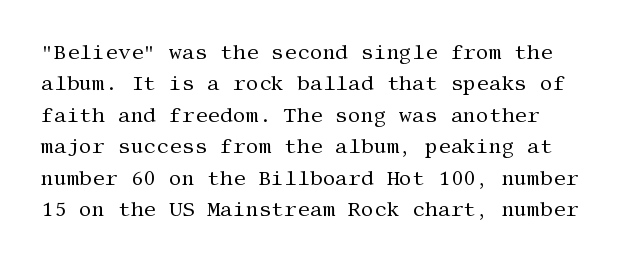
The image shows 20 px text type, upright; set left-aligned, normal line spacing (1.57x), normal letter spacing, not underlined.
